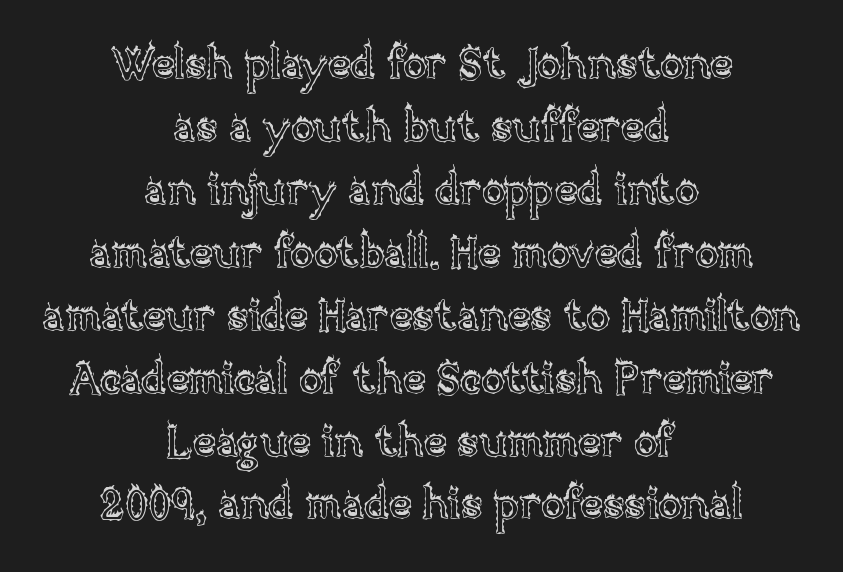
Q: Is the text italic (slanted)? A: No, it is upright.
Q: Is the text underlined? A: No.
Q: How is the paragraph aligned? A: Centered.
Q: Is the spacing between letters normal or unusually wide? A: Normal.
Q: Is the spacing between lines tight, normal or loose? A: Normal.
Q: Width (condensed, normal, or wide)? A: Normal.
Q: x-height? A: Large.
Q: Monospaced? A: No.
